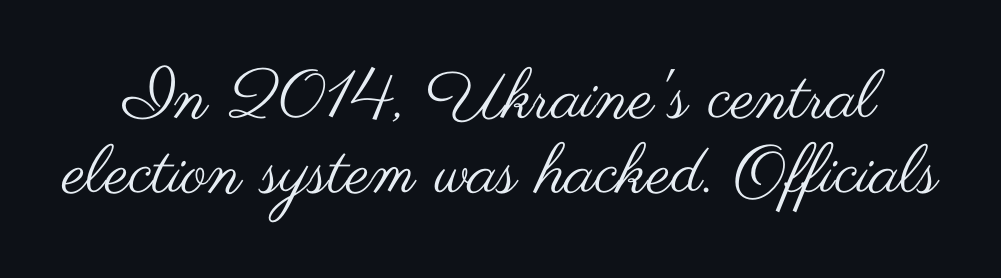
Q: Is the text bold? A: No.
Q: Is the text italic (slanted)? A: Yes.
Q: Is the typeface a serif or a sans-serif typeface? A: Sans-serif.
Q: Is the text underlined? A: No.
Q: Is the spacing between letters normal or unusually wide? A: Normal.
Q: Is the spacing between lines tight, normal or loose? A: Tight.
Q: Width (condensed, normal, or wide)? A: Wide.
Q: Stroke contrast? A: Medium.
Q: x-height? A: Small.
Q: Monospaced? A: No.
